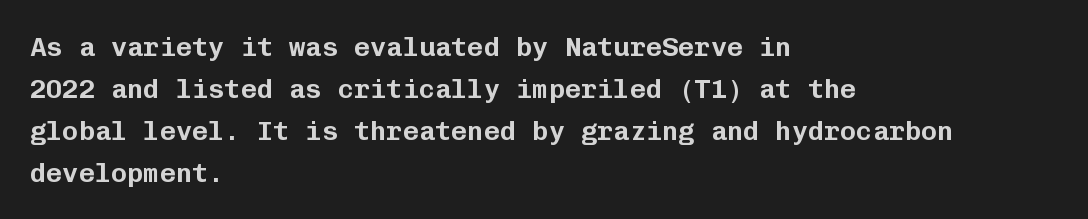
Q: Is the text italic (slanted)? A: No, it is upright.
Q: Is the text underlined? A: No.
Q: How is the paragraph aligned? A: Left-aligned.
Q: Is the spacing between letters normal or unusually wide? A: Normal.
Q: Is the spacing between lines tight, normal or loose? A: Normal.
